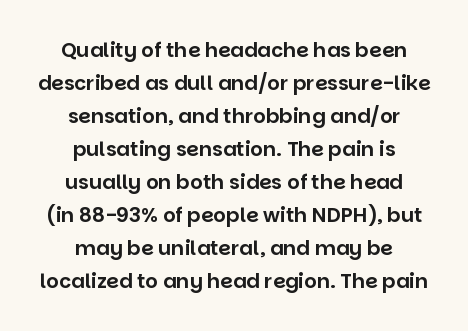
The rendering uses a moderate line-height, typical for paragraphs. The area under the type is left untouched. Nope, not italic — everything's standing straight. What stands out about the letter spacing? Nothing — it is the standard amount.
